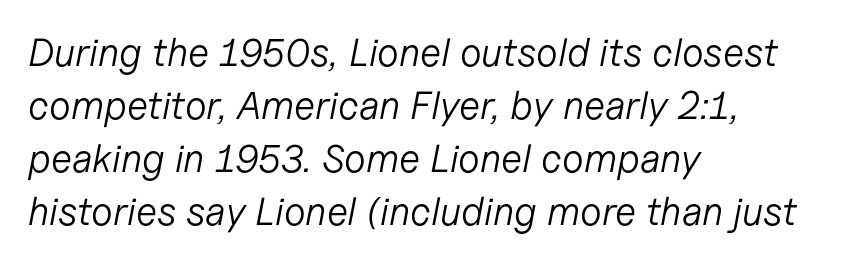
{"italic": "yes", "lean": "right", "slant_degrees": 11, "bold": "no", "weight": "light", "width": "normal", "stroke_contrast": "low", "x_height": "medium", "monospaced": "no", "underline": "no", "align": "left", "line_spacing": "normal", "line_spacing_ratio": 1.36, "letter_spacing": "normal", "letter_spacing_em": 0.0, "glyph_px": 39}
